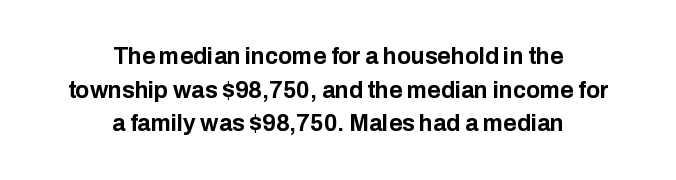
Q: Is the text bold? A: Yes.
Q: Is the text italic (slanted)? A: No, it is upright.
Q: Is the text underlined? A: No.
Q: How is the paragraph aligned? A: Centered.
Q: Is the spacing between letters normal or unusually wide? A: Normal.
Q: Is the spacing between lines tight, normal or loose? A: Normal.
